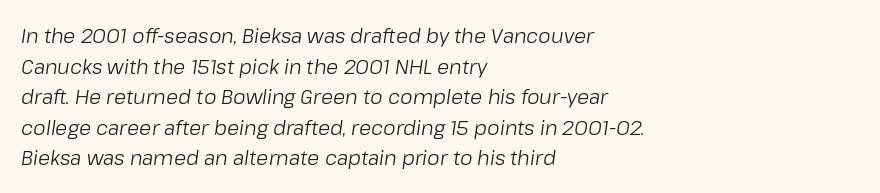
{"italic": "yes", "lean": "right", "slant_degrees": 8, "bold": "no", "underline": "no", "align": "left", "line_spacing": "normal", "line_spacing_ratio": 1.53, "letter_spacing": "normal", "letter_spacing_em": 0.0, "glyph_px": 20}
